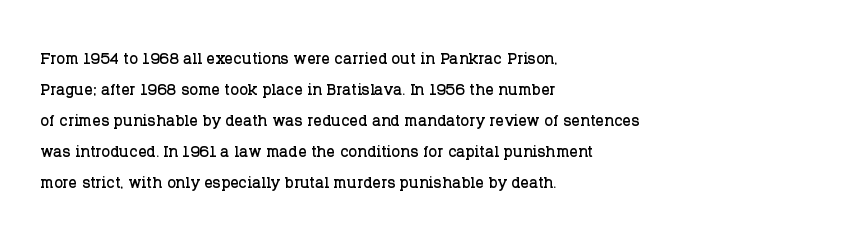
Q: Is the text italic (slanted)? A: No, it is upright.
Q: Is the text underlined? A: No.
Q: How is the paragraph aligned? A: Left-aligned.
Q: Is the spacing between letters normal or unusually wide? A: Normal.
Q: Is the spacing between lines tight, normal or loose? A: Normal.
